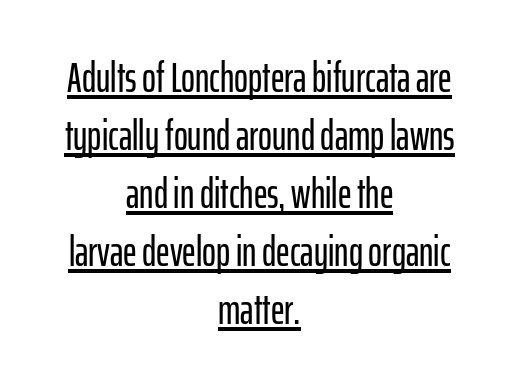
Q: Is the text italic (slanted)? A: No, it is upright.
Q: Is the typeface a serif or a sans-serif typeface? A: Sans-serif.
Q: Is the text underlined? A: Yes.
Q: How is the paragraph aligned? A: Centered.
Q: Is the spacing between letters normal or unusually wide? A: Normal.
Q: Is the spacing between lines tight, normal or loose? A: Normal.
Q: Width (condensed, normal, or wide)? A: Condensed.
Q: Stroke contrast? A: Low.
Q: x-height? A: Medium.
Q: Monospaced? A: No.
